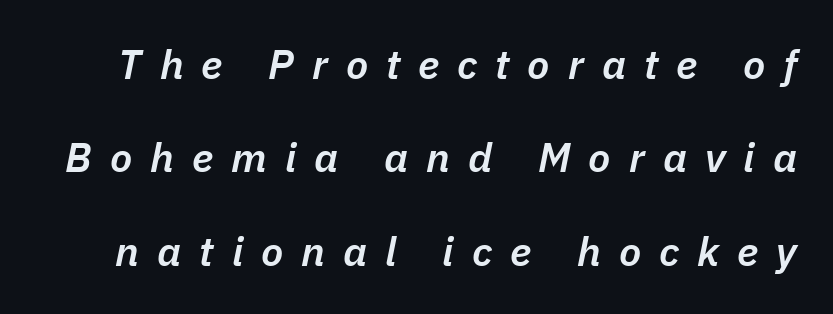
The image shows 41 px semibold type, italic (leaning right); set loose line spacing (2.28x), unusually wide letter spacing (+0.44 em), not underlined; low stroke contrast and a medium x-height.
